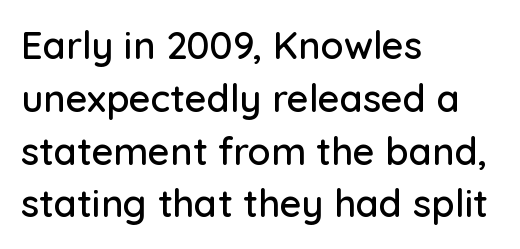
Q: Is the text italic (slanted)? A: No, it is upright.
Q: Is the typeface a serif or a sans-serif typeface? A: Sans-serif.
Q: Is the text underlined? A: No.
Q: How is the paragraph aligned? A: Left-aligned.
Q: Is the spacing between letters normal or unusually wide? A: Normal.
Q: Is the spacing between lines tight, normal or loose? A: Normal.
Q: Width (condensed, normal, or wide)? A: Normal.
Q: Stroke contrast? A: Low.
Q: x-height? A: Medium.
Q: Monospaced? A: No.
